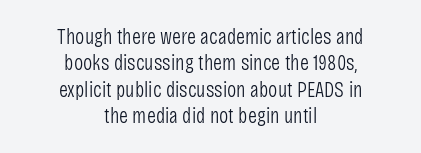
The passage shown has conventional tracking throughout. Horizontal alignment here is central, giving a formal, balanced look. Caption: face not bold, strokes unweighted. Type without underlining. This sample uses an upright cut, with every glyph sitting square on the baseline.
